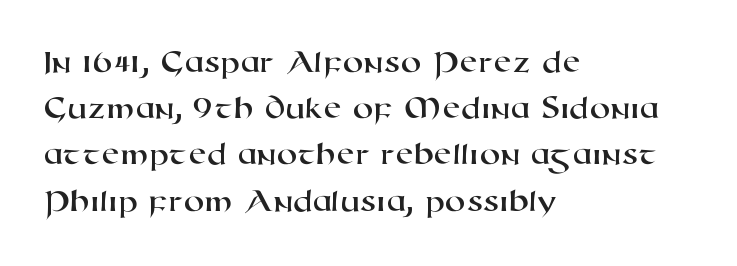
{"serif": "no", "width": "wide", "stroke_contrast": "high", "x_height": "medium", "monospaced": "no", "underline": "no", "align": "left", "line_spacing": "normal", "line_spacing_ratio": 1.4, "letter_spacing": "normal", "letter_spacing_em": 0.0, "glyph_px": 33}
